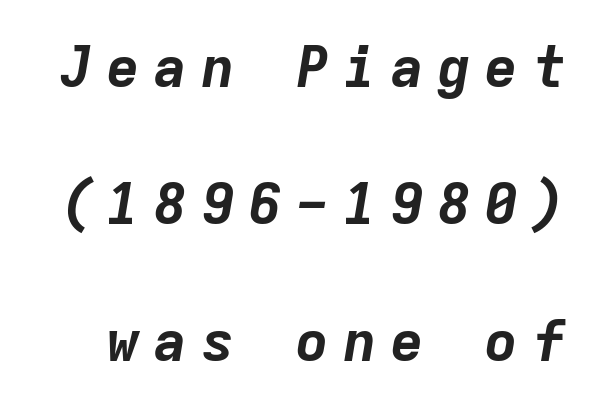
Q: Is the text bold? A: Yes.
Q: Is the text italic (slanted)? A: Yes, it leans right by about 9 degrees.
Q: Is the text underlined? A: No.
Q: Is the spacing between letters normal or unusually wide? A: Unusually wide.
Q: Is the spacing between lines tight, normal or loose? A: Loose.
Q: Width (condensed, normal, or wide)? A: Normal.
Q: Stroke contrast? A: Low.
Q: x-height? A: Medium.
Q: Monospaced? A: Yes.
